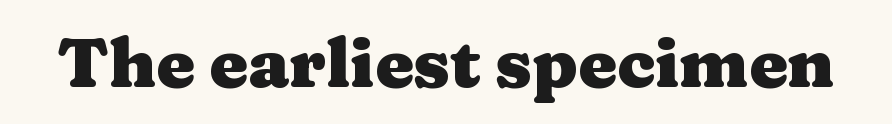
The image shows 69 px heavy, wide serif type, upright; set normal letter spacing, not underlined; medium stroke contrast and a medium x-height.
